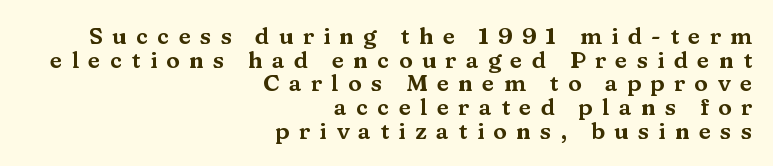
Between one letter and the next there's a generous, obvious gap. The space beneath each line is pristine and unruled. Reading down the block, your eye finds every line finishing at a fixed right position. Posture: upright roman.
